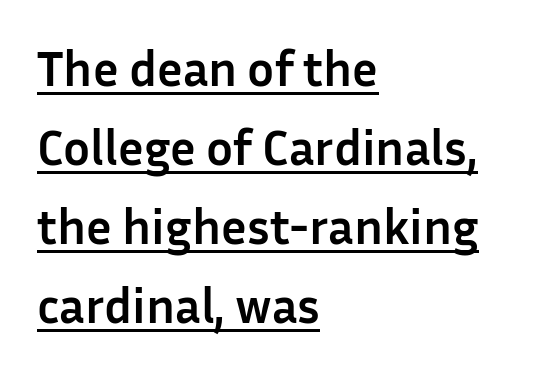
The image shows 50 px semibold sans-serif type, upright; set left-aligned, normal line spacing (1.58x), normal letter spacing, underlined; low stroke contrast and a medium x-height.
